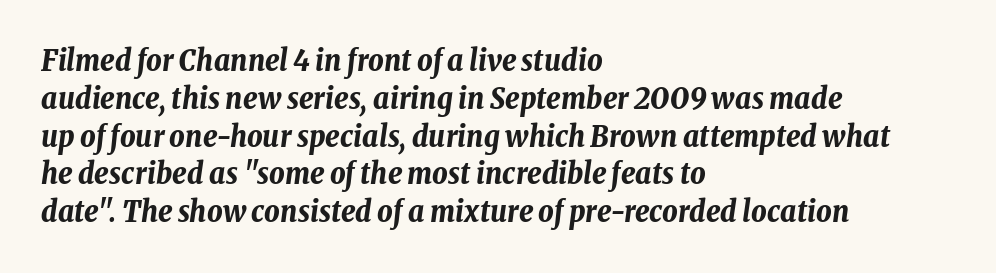
This is oblique type, the kind used for emphasis or titles. This rendering leaves character spacing at its baseline value. All the whitespace from short lines collects on the right. Evenly set lines give the paragraph a standard silhouette.
